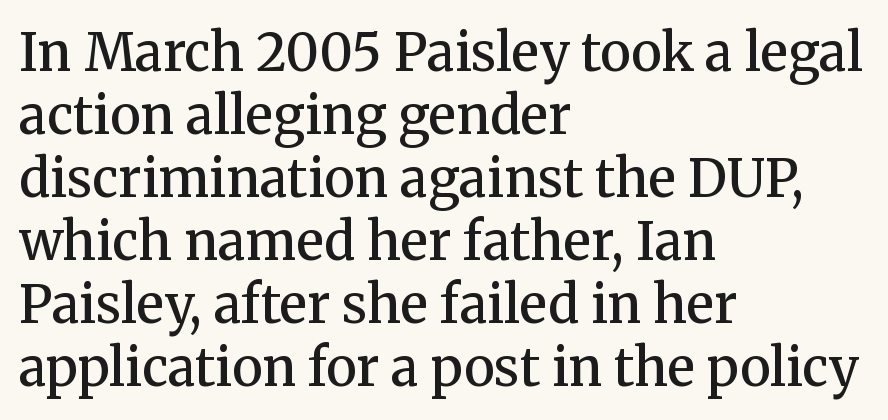
Letter spacing: default. Is the block centered? No — it sits flush against the left margin. In terms of letterform style, serifs are clearly present. The rendering uses a semibold face; strokes are thickened but not to full bold.
